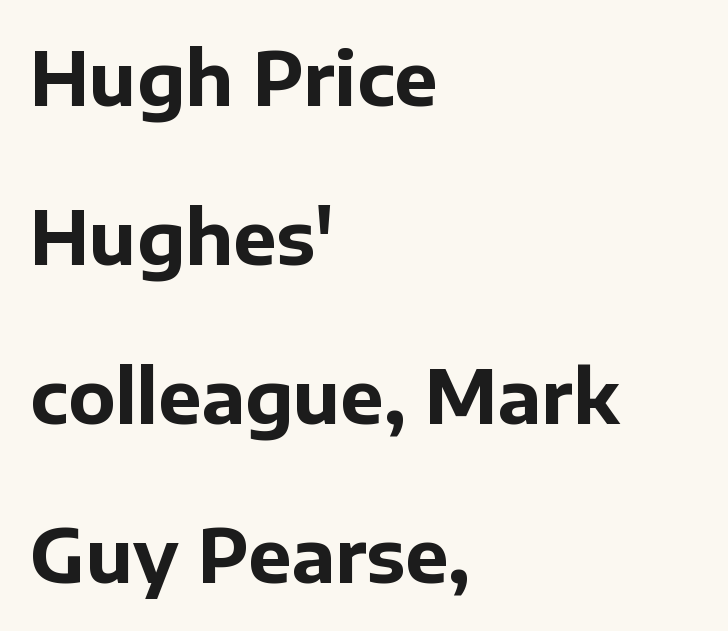
{"serif": "no", "italic": "no", "bold": "yes", "weight": "bold", "width": "normal", "stroke_contrast": "low", "x_height": "medium", "monospaced": "no", "underline": "no", "align": "left", "line_spacing": "loose", "line_spacing_ratio": 2.18, "letter_spacing": "normal", "letter_spacing_em": 0.0, "glyph_px": 73}
